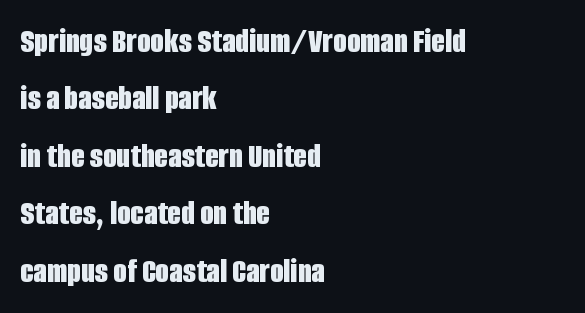
Q: Is the text bold? A: Yes.
Q: Is the text italic (slanted)? A: No, it is upright.
Q: Is the typeface a serif or a sans-serif typeface? A: Sans-serif.
Q: Is the text underlined? A: No.
Q: How is the paragraph aligned? A: Left-aligned.
Q: Is the spacing between letters normal or unusually wide? A: Normal.
Q: Is the spacing between lines tight, normal or loose? A: Normal.
Q: Width (condensed, normal, or wide)? A: Condensed.
Q: Stroke contrast? A: Low.
Q: x-height? A: Large.
Q: Monospaced? A: No.
